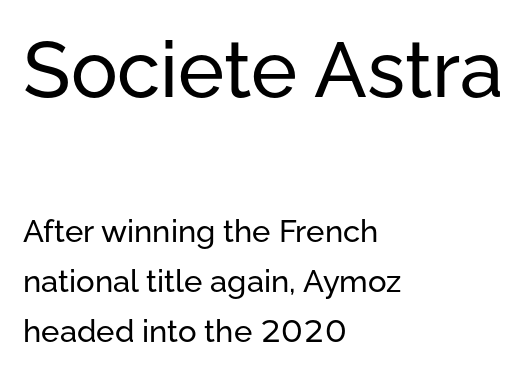
{"serif": "no", "italic": "no", "width": "normal", "stroke_contrast": "low", "x_height": "medium", "monospaced": "no", "underline": "no", "align": "left", "line_spacing": "normal", "line_spacing_ratio": 1.62, "letter_spacing": "normal", "letter_spacing_em": 0.0, "larger_block": "first", "size_ratio": 2.52, "glyph_px": 78}
